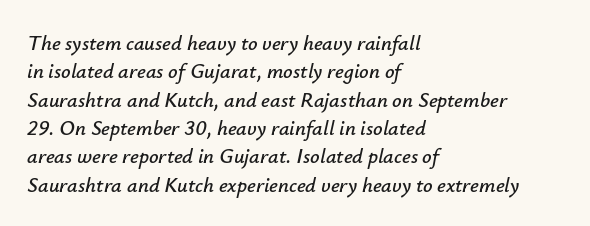
The image shows 21 px text type, italic (leaning right); set left-aligned, normal line spacing (1.35x), normal letter spacing, not underlined.
